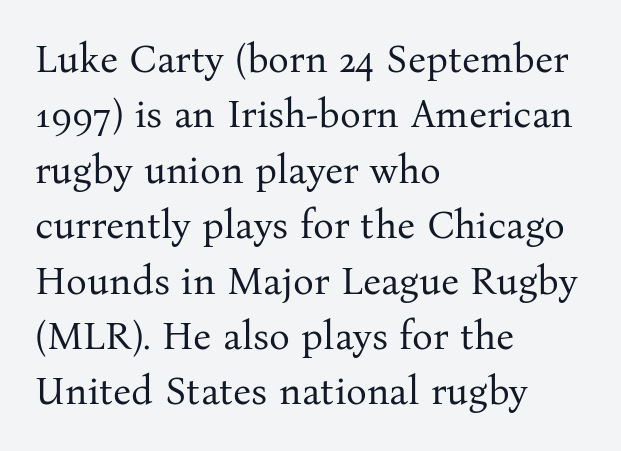
Q: Is the text bold? A: No.
Q: Is the text italic (slanted)? A: No, it is upright.
Q: Is the typeface a serif or a sans-serif typeface? A: Serif.
Q: Is the text underlined? A: No.
Q: How is the paragraph aligned? A: Left-aligned.
Q: Is the spacing between letters normal or unusually wide? A: Normal.
Q: Is the spacing between lines tight, normal or loose? A: Normal.
Q: Width (condensed, normal, or wide)? A: Normal.
Q: Stroke contrast? A: Medium.
Q: x-height? A: Medium.
Q: Monospaced? A: No.
